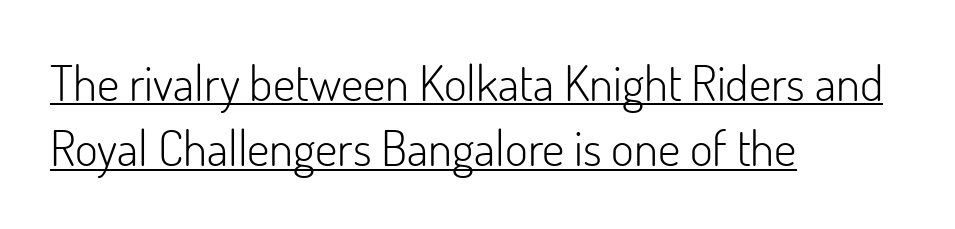
No chunkiness to these letters — they're not bold. Like a heading marked for emphasis, these lines bear an underscore. A classic flush-left, rag-right setting is used for this passage. Reading down the column, the eye jumps a familiar distance to each next line.
